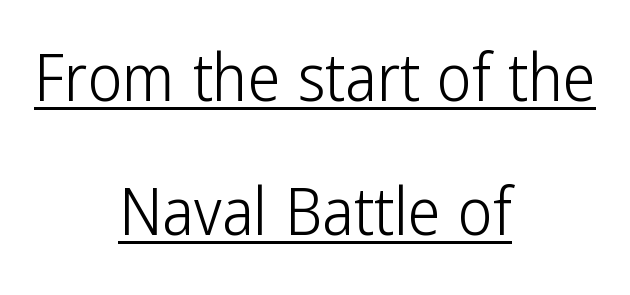
The designer dialed line spacing up above the default. A baseline rule has been typeset under these characters. Visually the block forms a symmetrical silhouette, jagged on both flanks. Look at the tracking — it's just the regular setting, nothing added. This sample uses a sans-serif face.
